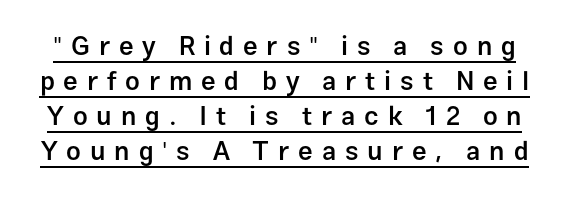
No italicization has been applied; the sample stays upright. Looks like someone drew a line under every word here. Observe the wide spacing: letters keep a clear distance from each other. Successive baselines arrive at the customary interval.
